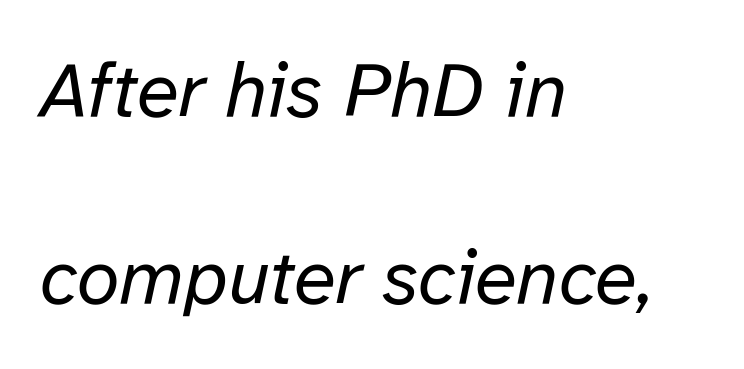
The image shows 77 px regular-weight type, italic (leaning right); set left-aligned, loose line spacing (2.43x), normal letter spacing, not underlined; low stroke contrast and a medium x-height.
